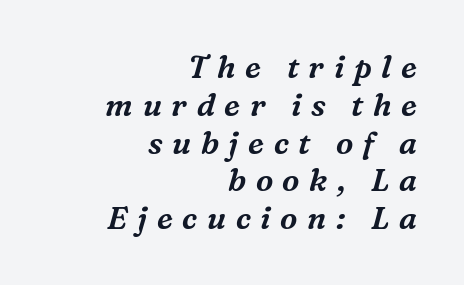
Q: Is the text italic (slanted)? A: Yes, it leans right by about 16 degrees.
Q: Is the typeface a serif or a sans-serif typeface? A: Serif.
Q: Is the text underlined? A: No.
Q: How is the paragraph aligned? A: Right-aligned.
Q: Is the spacing between letters normal or unusually wide? A: Unusually wide.
Q: Width (condensed, normal, or wide)? A: Normal.
Q: Stroke contrast? A: Medium.
Q: x-height? A: Medium.
Q: Monospaced? A: No.
